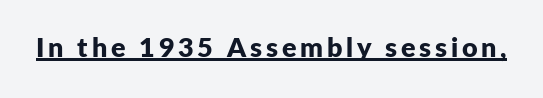
The image shows 27 px bold type, upright; set underlined.
